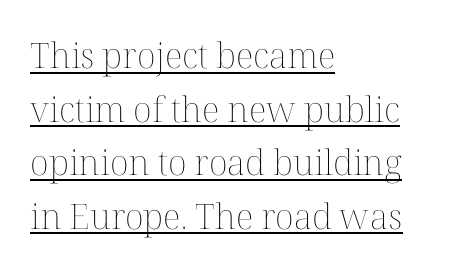
Q: Is the text bold? A: No.
Q: Is the text italic (slanted)? A: No, it is upright.
Q: Is the text underlined? A: Yes.
Q: How is the paragraph aligned? A: Left-aligned.
Q: Is the spacing between letters normal or unusually wide? A: Normal.
Q: Is the spacing between lines tight, normal or loose? A: Normal.
Q: Width (condensed, normal, or wide)? A: Normal.
Q: Stroke contrast? A: Medium.
Q: x-height? A: Medium.
Q: Monospaced? A: No.
